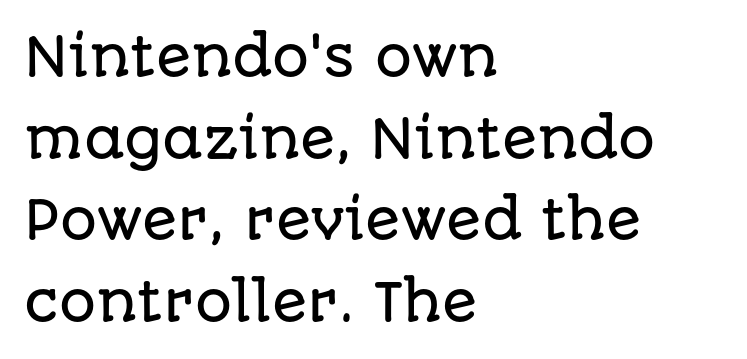
{"serif": "no", "italic": "no", "width": "normal", "stroke_contrast": "low", "x_height": "large", "monospaced": "no", "underline": "no", "align": "left", "line_spacing": "normal", "line_spacing_ratio": 1.57, "letter_spacing": "normal", "letter_spacing_em": 0.0, "glyph_px": 52}
